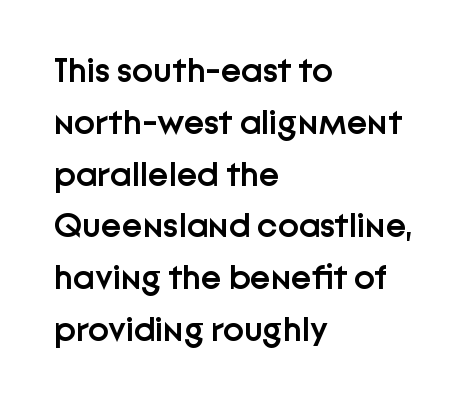
The image shows 35 px semibold sans-serif type, upright; set left-aligned, normal line spacing (1.48x), normal letter spacing, not underlined; low stroke contrast and a medium x-height.
